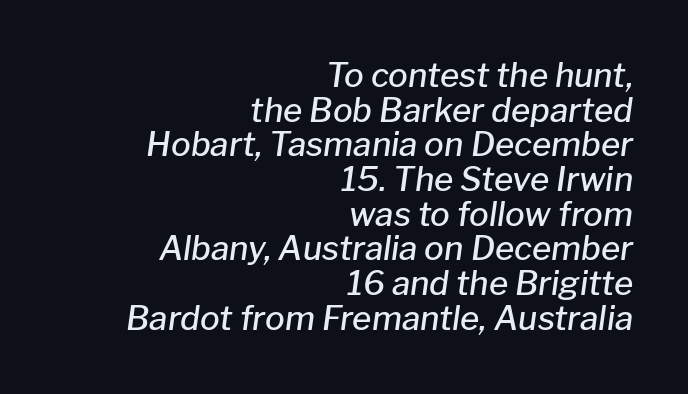
{"italic": "yes", "lean": "right", "slant_degrees": 8, "bold": "semi", "weight": "semibold", "width": "normal", "stroke_contrast": "low", "x_height": "medium", "monospaced": "no", "underline": "no", "align": "right", "line_spacing": "tight", "line_spacing_ratio": 1.05, "letter_spacing": "normal", "letter_spacing_em": 0.0, "glyph_px": 33}
